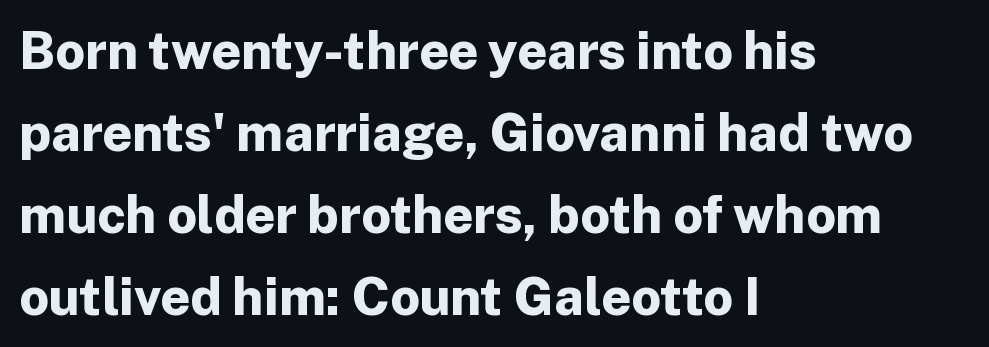
It's the straight-up-and-down kind of type. These lines are set flush left with a ragged right edge. The face used here is proportionally spaced, like ordinary book or web type. Compared with an ordinary text face, these strokes are far heavier — a full bold. Does the leading feel generous? No, just average.
